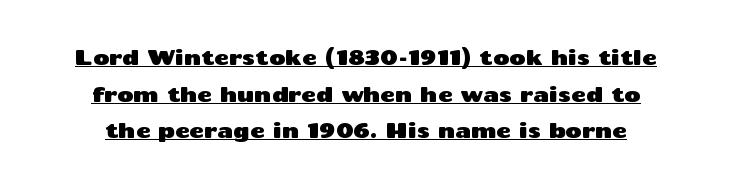
Q: Is the text italic (slanted)? A: No, it is upright.
Q: Is the text underlined? A: Yes.
Q: Is the spacing between letters normal or unusually wide? A: Normal.
